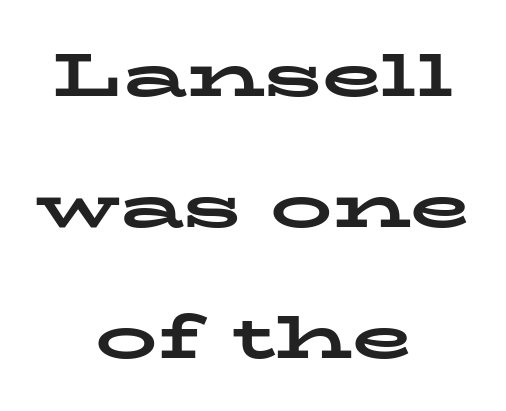
The image shows 62 px bold, wide serif type, upright; set centered, loose line spacing (2.11x), normal letter spacing, not underlined; low stroke contrast and a medium x-height.
